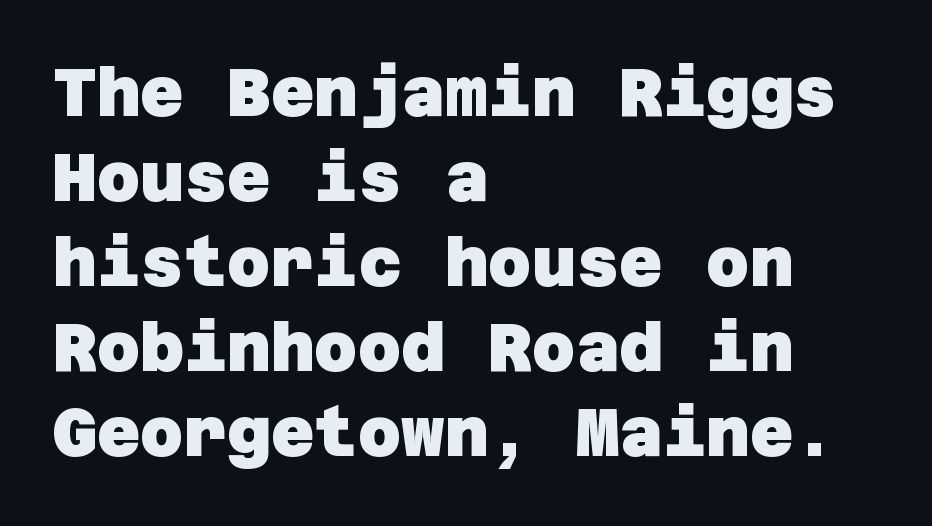
Q: Is the text bold? A: Yes.
Q: Is the typeface a serif or a sans-serif typeface? A: Sans-serif.
Q: Is the text underlined? A: No.
Q: How is the paragraph aligned? A: Left-aligned.
Q: Is the spacing between letters normal or unusually wide? A: Normal.
Q: Is the spacing between lines tight, normal or loose? A: Normal.
Q: Width (condensed, normal, or wide)? A: Normal.
Q: Stroke contrast? A: Low.
Q: x-height? A: Large.
